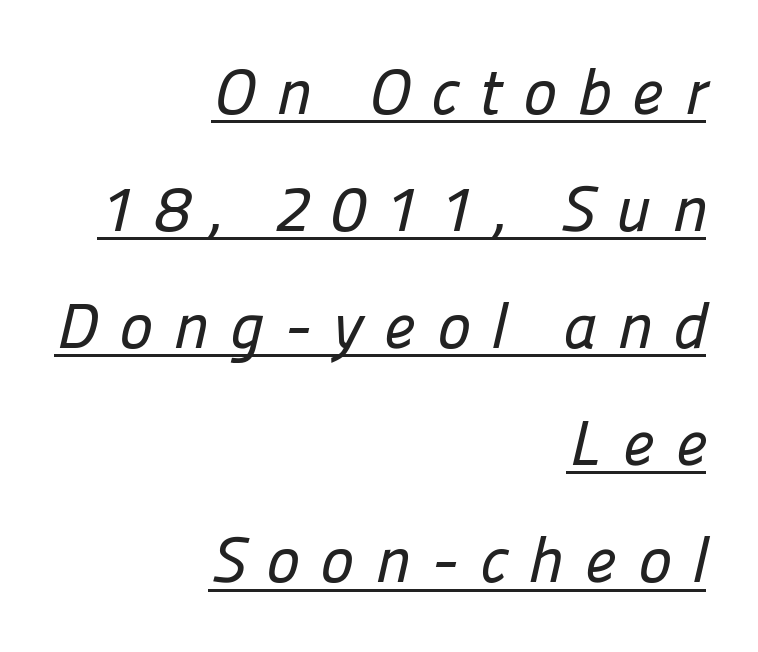
The image shows 64 px sans-serif type; set right-aligned, line spacing 1.83x, unusually wide letter spacing (+0.32 em), underlined; low stroke contrast and a medium x-height.
